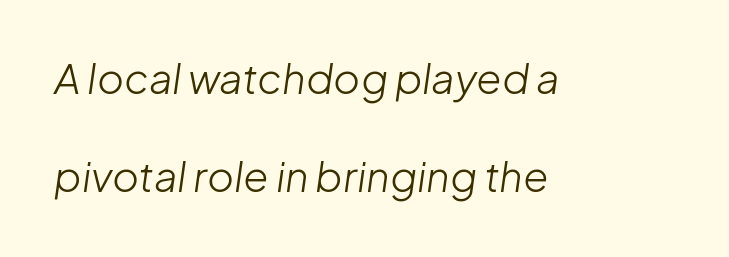
Q: Is the text bold? A: No.
Q: Is the text italic (slanted)? A: Yes, it leans right by about 8 degrees.
Q: Is the text underlined? A: No.
Q: How is the paragraph aligned? A: Left-aligned.
Q: Is the spacing between letters normal or unusually wide? A: Normal.
Q: Is the spacing between lines tight, normal or loose? A: Loose.
Q: Width (condensed, normal, or wide)? A: Normal.
Q: Stroke contrast? A: Low.
Q: x-height? A: Medium.
Q: Monospaced? A: No.
